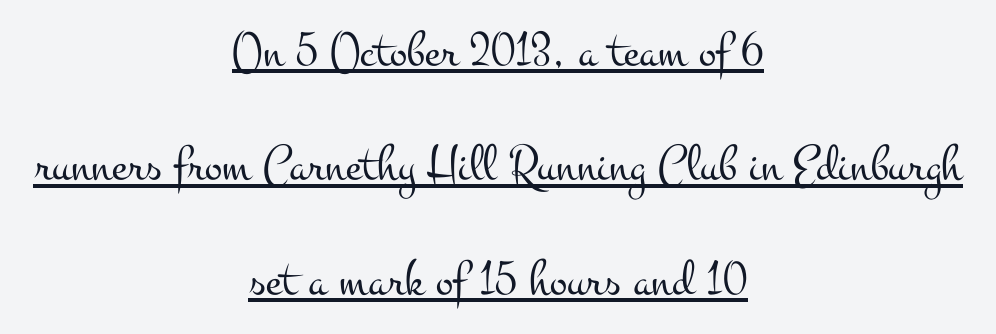
Each letter keeps its own natural width here, so spacing adapts to shape. Nothing heavy about these letters — not bold at all. A baseline rule has been typeset under these characters. These lines stand farther apart than default settings would place them. Tracking here is standard; glyphs follow each other at the usual distance.
